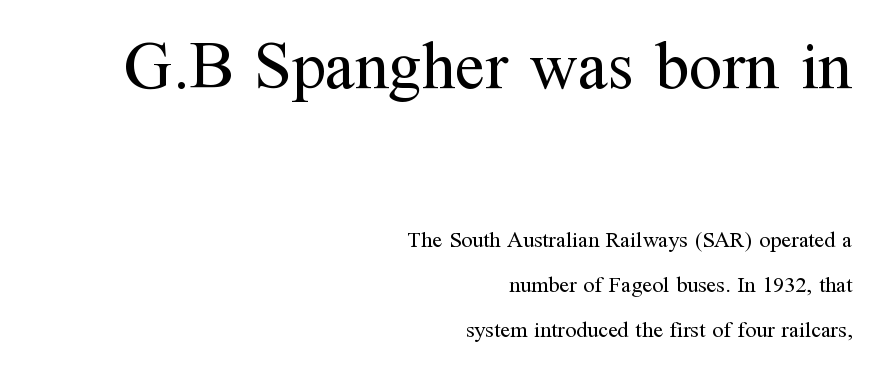
Q: Is the text bold? A: No.
Q: Is the text italic (slanted)? A: No, it is upright.
Q: Is the typeface a serif or a sans-serif typeface? A: Serif.
Q: Is the text underlined? A: No.
Q: How is the paragraph aligned? A: Right-aligned.
Q: Is the spacing between letters normal or unusually wide? A: Normal.
Q: Is the spacing between lines tight, normal or loose? A: Loose.
Q: Which block of text is set in a larger size, the first (top) or the second (bottom)? A: The first (top) one.
Q: Width (condensed, normal, or wide)? A: Normal.
Q: Stroke contrast? A: Medium.
Q: x-height? A: Medium.
Q: Monospaced? A: No.
